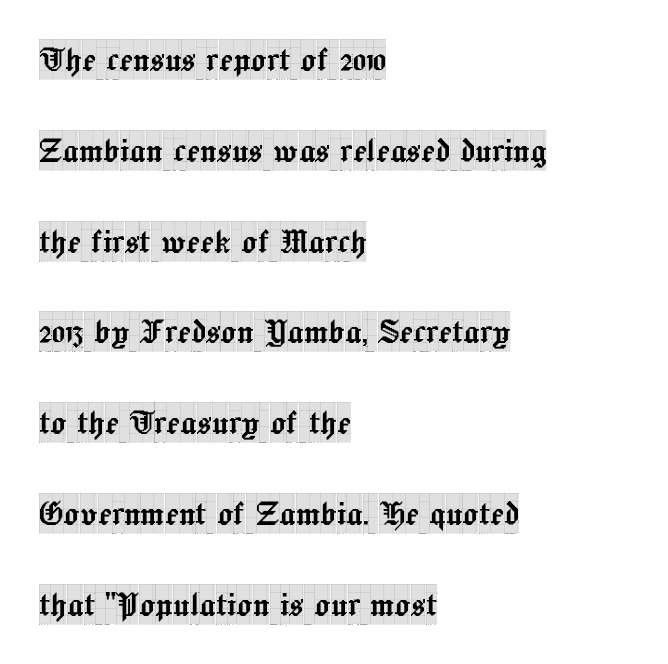
{"serif": "yes", "italic": "no", "width": "condensed", "x_height": "large", "monospaced": "no", "underline": "no", "align": "left", "line_spacing": "loose", "line_spacing_ratio": 2.27, "letter_spacing": "normal", "letter_spacing_em": 0.0, "glyph_px": 40}
